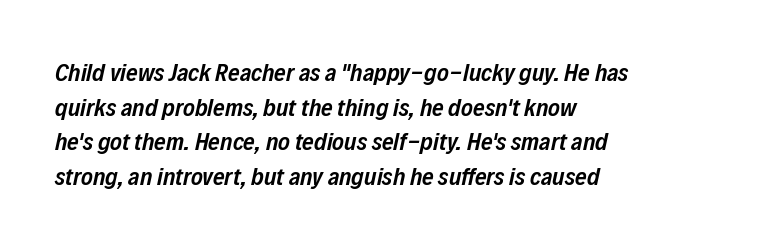
Just letters on the line, the space beneath them empty. Strokes here are thickened, but only to semibold level. These lines were composed using italics. Glyph-to-glyph distance matches everyday printed text. Does the leading feel generous? No, just average.
